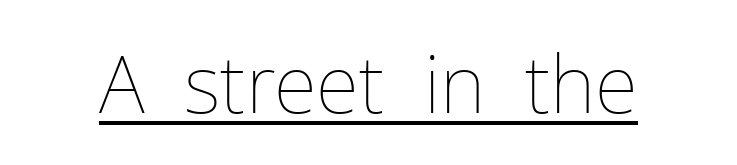
The image shows 79 px thin type, upright; set normal letter spacing, underlined; low stroke contrast and a medium x-height.
